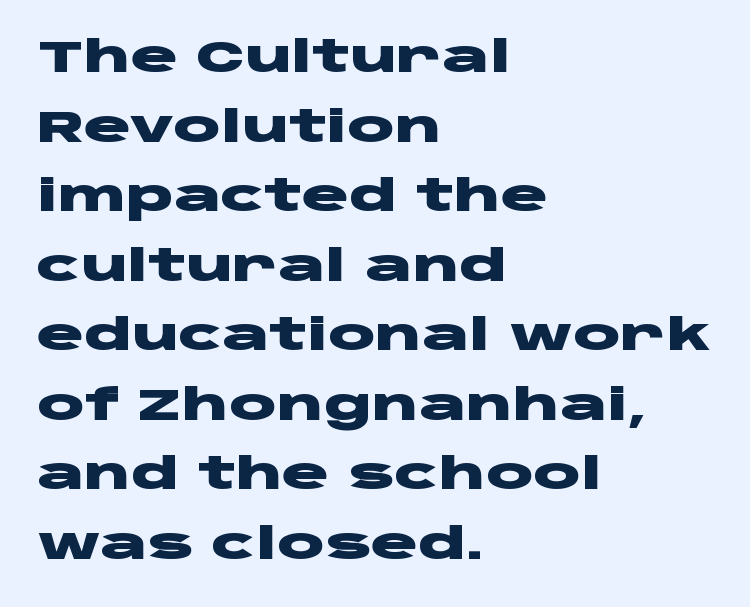
{"serif": "no", "italic": "no", "bold": "yes", "weight": "heavy", "width": "wide", "stroke_contrast": "low", "x_height": "large", "monospaced": "no", "underline": "no", "align": "left", "line_spacing": "normal", "line_spacing_ratio": 1.58, "letter_spacing": "normal", "letter_spacing_em": 0.0, "glyph_px": 44}
